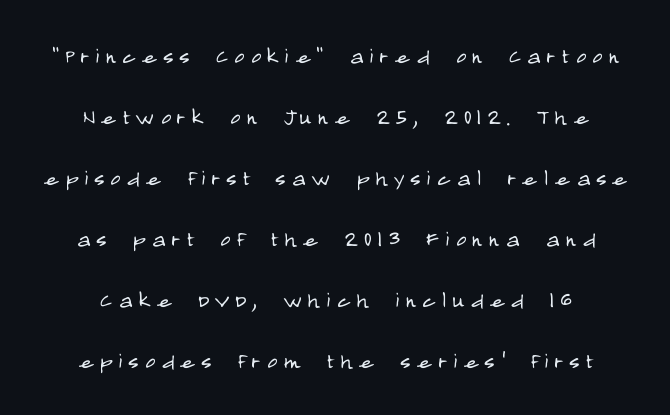
{"serif": "no", "italic": "no", "bold": "no", "weight": "light", "width": "condensed", "stroke_contrast": "low", "x_height": "large", "monospaced": "no", "underline": "no", "line_spacing": "loose", "line_spacing_ratio": 2.18, "letter_spacing": "wide", "letter_spacing_em": 0.22, "glyph_px": 28}
